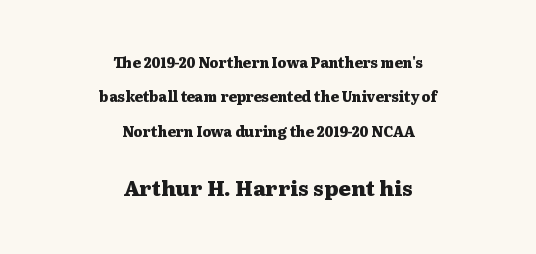
{"italic": "no", "bold": "yes", "underline": "no", "align": "center", "line_spacing": "loose", "line_spacing_ratio": 2.45, "letter_spacing": "normal", "letter_spacing_em": 0.0, "larger_block": "second", "size_ratio": 1.5, "glyph_px": 21}
